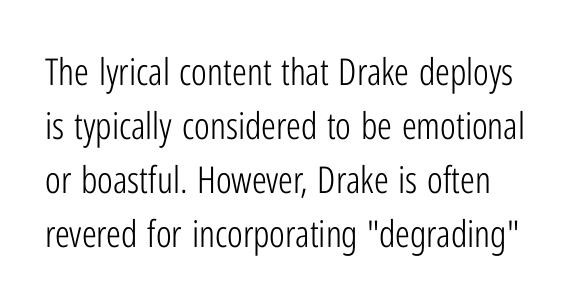
In terms of letterform style, serifs are entirely absent. Rows of type keep a routine distance in the vertical direction. Ordinary non-slanted type is in use. Has an underline been added? It has not. No extra tracking has been applied to these lines. The face used here is proportionally spaced, like ordinary book or web type.
